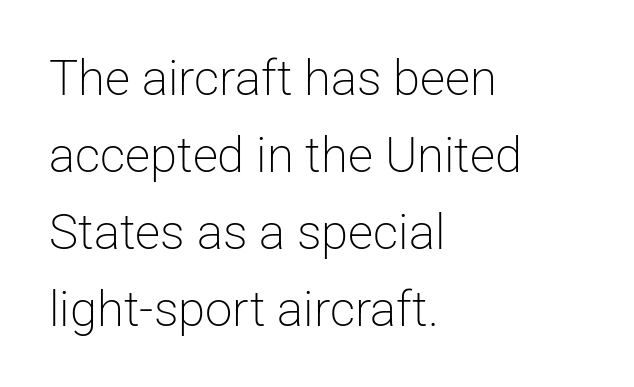
Q: Is the text bold? A: No.
Q: Is the text italic (slanted)? A: No, it is upright.
Q: Is the typeface a serif or a sans-serif typeface? A: Sans-serif.
Q: Is the text underlined? A: No.
Q: How is the paragraph aligned? A: Left-aligned.
Q: Is the spacing between letters normal or unusually wide? A: Normal.
Q: Is the spacing between lines tight, normal or loose? A: Normal.
Q: Width (condensed, normal, or wide)? A: Normal.
Q: Stroke contrast? A: Low.
Q: x-height? A: Medium.
Q: Monospaced? A: No.
